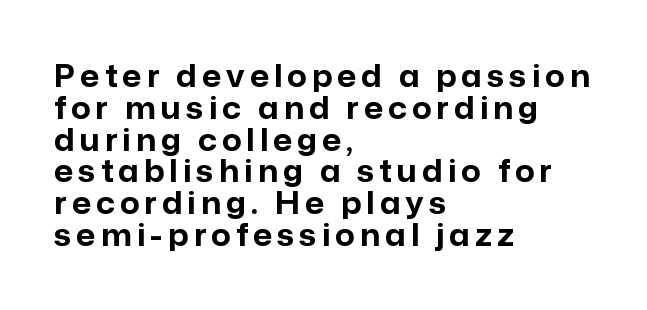
The image shows 30 px bold sans-serif type, upright; set left-aligned, tight line spacing (1.06x), not underlined; low stroke contrast and a medium x-height.
